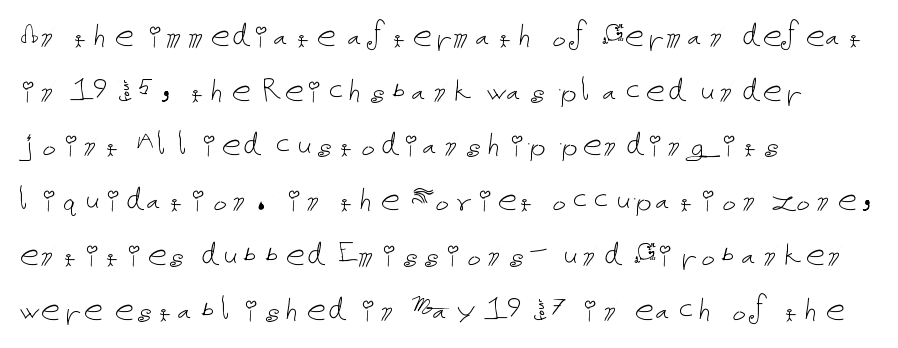
The image shows 38 px thin type, upright; set left-aligned, normal line spacing (1.44x), normal letter spacing, not underlined; low stroke contrast and a medium x-height.
